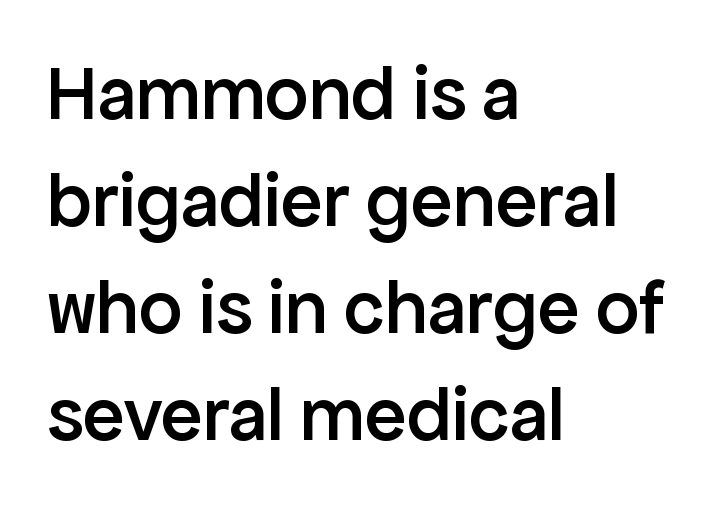
The image shows 77 px semibold sans-serif type, upright; set left-aligned, normal line spacing (1.39x), normal letter spacing, not underlined; low stroke contrast and a medium x-height.
